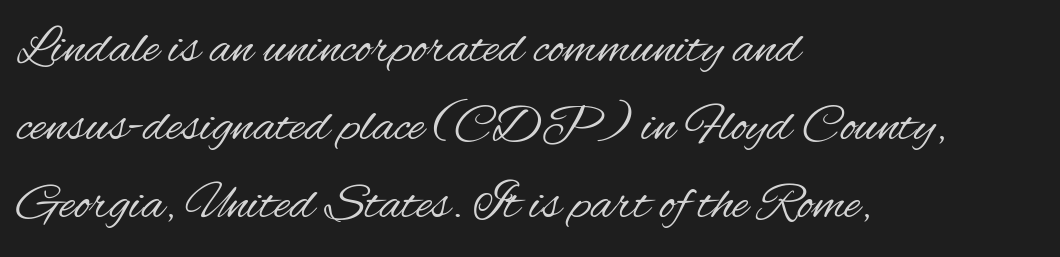
{"serif": "no", "bold": "no", "weight": "regular", "width": "condensed", "stroke_contrast": "medium", "x_height": "small", "monospaced": "no", "underline": "no", "align": "left", "line_spacing": "normal", "line_spacing_ratio": 1.47, "letter_spacing": "normal", "letter_spacing_em": 0.0, "glyph_px": 53}
